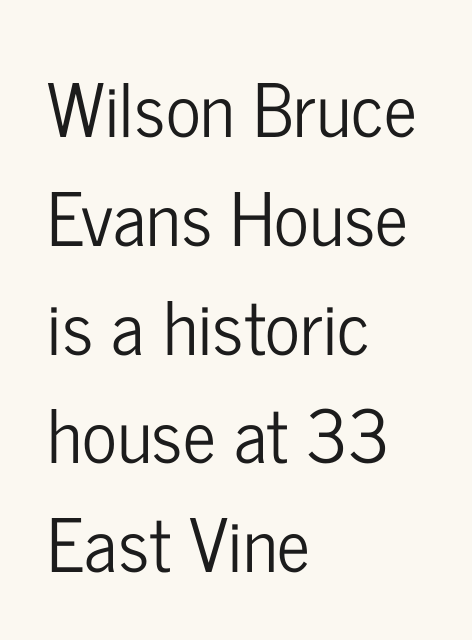
Q: Is the text italic (slanted)? A: No, it is upright.
Q: Is the typeface a serif or a sans-serif typeface? A: Sans-serif.
Q: Is the text underlined? A: No.
Q: How is the paragraph aligned? A: Left-aligned.
Q: Is the spacing between letters normal or unusually wide? A: Normal.
Q: Is the spacing between lines tight, normal or loose? A: Normal.
Q: Width (condensed, normal, or wide)? A: Condensed.
Q: Stroke contrast? A: Low.
Q: x-height? A: Medium.
Q: Monospaced? A: No.
